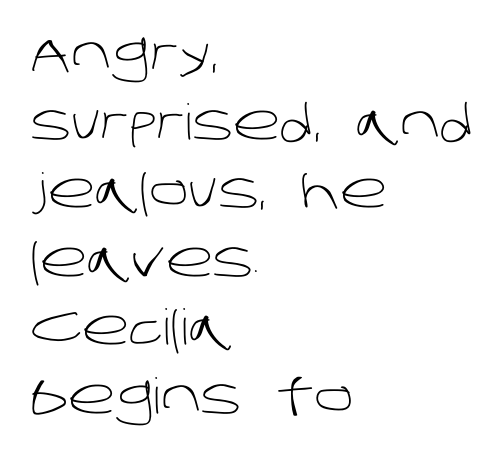
Stroke mass is kept to a normal reading level or below. A typesetter would call this zero additional tracking. Do the characters align in a grid? No, the font is proportional. Leading: standard.
